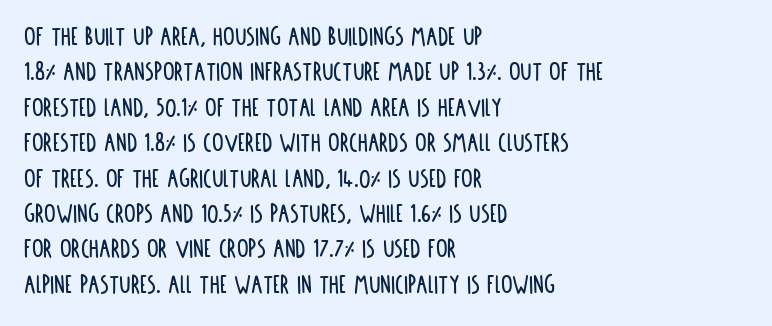
The image shows 29 px condensed sans-serif type, upright; set left-aligned, line spacing 1.22x, normal letter spacing, not underlined; low stroke contrast and a large x-height.
